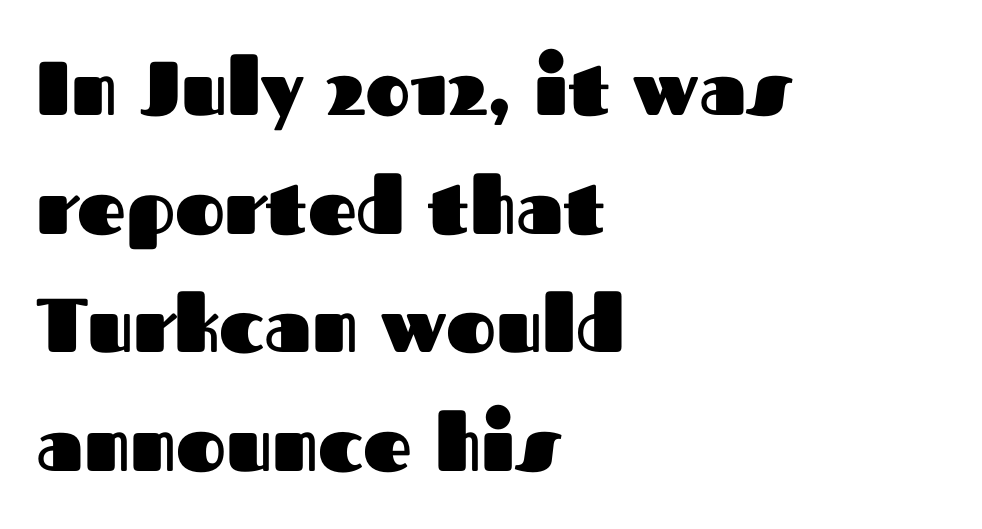
{"serif": "no", "italic": "no", "bold": "yes", "weight": "heavy", "width": "normal", "stroke_contrast": "medium", "x_height": "medium", "monospaced": "no", "underline": "no", "align": "left", "line_spacing": "normal", "line_spacing_ratio": 1.56, "letter_spacing": "normal", "letter_spacing_em": 0.0, "glyph_px": 76}
